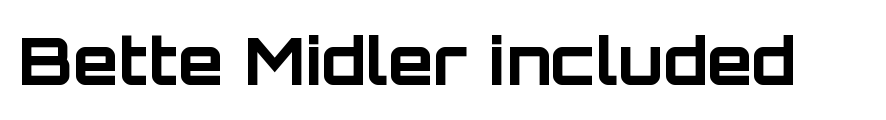
The image shows 66 px bold sans-serif type, upright; set normal letter spacing, not underlined; low stroke contrast and a large x-height.
